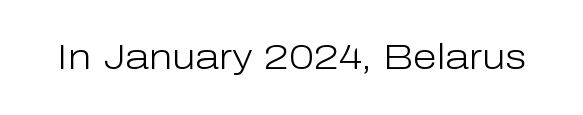
{"serif": "no", "italic": "no", "bold": "no", "weight": "light", "width": "normal", "stroke_contrast": "low", "x_height": "medium", "monospaced": "no", "underline": "no", "letter_spacing": "normal", "letter_spacing_em": 0.0, "glyph_px": 35}
